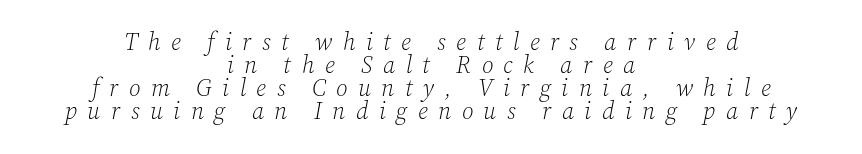
{"italic": "yes", "lean": "right", "slant_degrees": 12, "bold": "no", "underline": "no", "align": "center", "line_spacing": "tight", "line_spacing_ratio": 0.96, "letter_spacing": "wide", "letter_spacing_em": 0.44, "glyph_px": 24}
